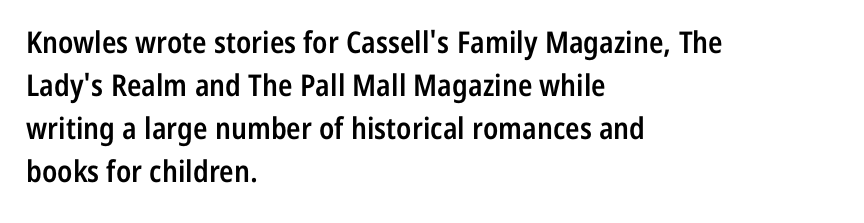
Notice how the stems are strictly vertical — no italics here. Each letter keeps its own natural width here, so spacing adapts to shape. Are there feet on the stems? There aren't — it's a sans. Compared with typical paragraphs, the rows here are spaced about the same. How heavy is the stroke? Medium-heavy — a semibold, shy of bold. Between one letter and the next there's only the usual sliver of space.
